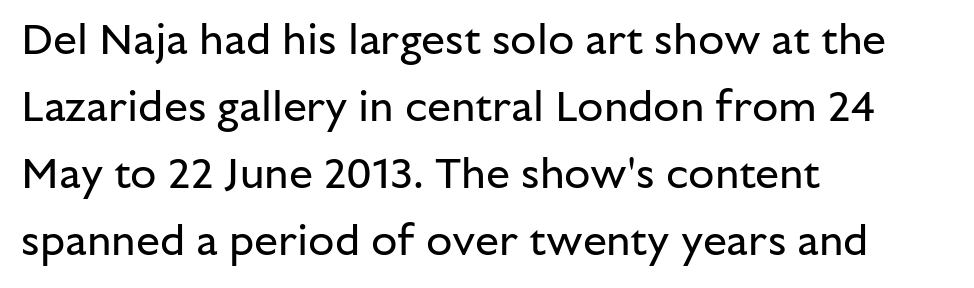
The image shows 43 px regular-weight sans-serif type, upright; set left-aligned, normal line spacing (1.56x), normal letter spacing, not underlined; low stroke contrast and a medium x-height.
